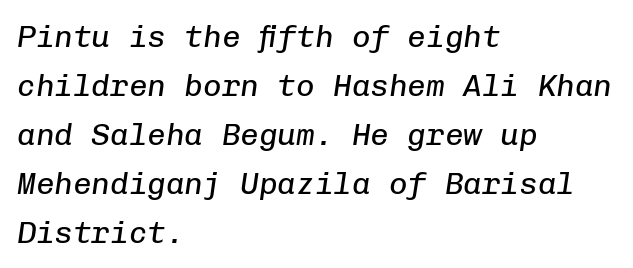
The face used here is monospaced, like something from a code editor. The lines sit at an ordinary, default distance from one another. How are the letters spaced? Ordinarily, with no added tracking. Weight class: somewhere from thin through regular. Does the lettering tilt? It does — this is italic.
